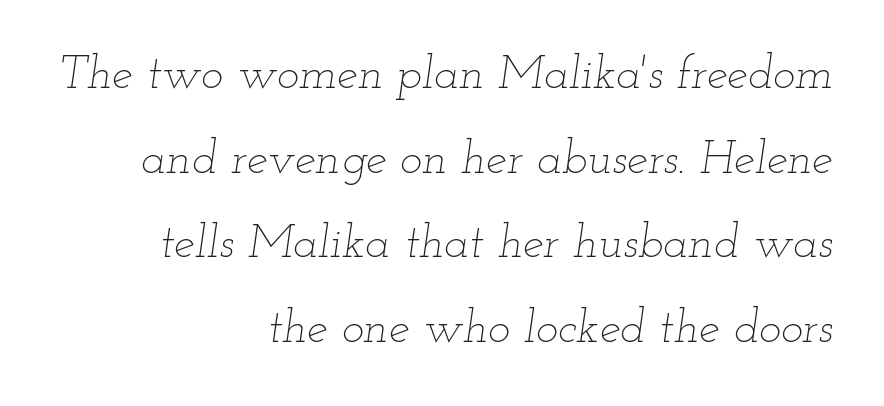
{"italic": "yes", "lean": "right", "slant_degrees": 12, "bold": "no", "weight": "thin", "width": "wide", "stroke_contrast": "low", "x_height": "small", "monospaced": "no", "underline": "no", "align": "right", "line_spacing_ratio": 1.8, "letter_spacing": "normal", "letter_spacing_em": 0.0, "glyph_px": 47}
